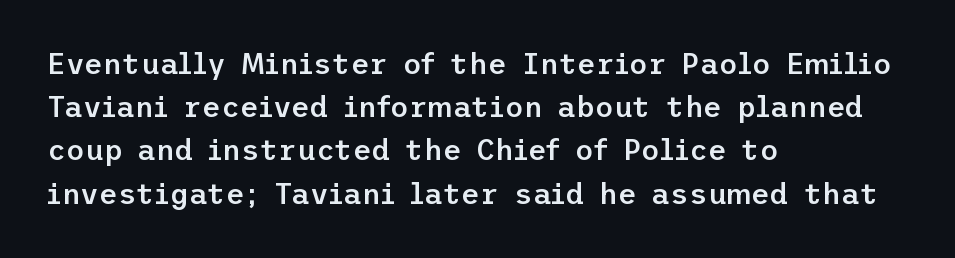
Q: Is the text bold? A: Semi-bold.
Q: Is the text italic (slanted)? A: No, it is upright.
Q: Is the typeface a serif or a sans-serif typeface? A: Sans-serif.
Q: Is the text underlined? A: No.
Q: How is the paragraph aligned? A: Left-aligned.
Q: Is the spacing between letters normal or unusually wide? A: Normal.
Q: Is the spacing between lines tight, normal or loose? A: Normal.
Q: Width (condensed, normal, or wide)? A: Normal.
Q: Stroke contrast? A: Low.
Q: x-height? A: Medium.
